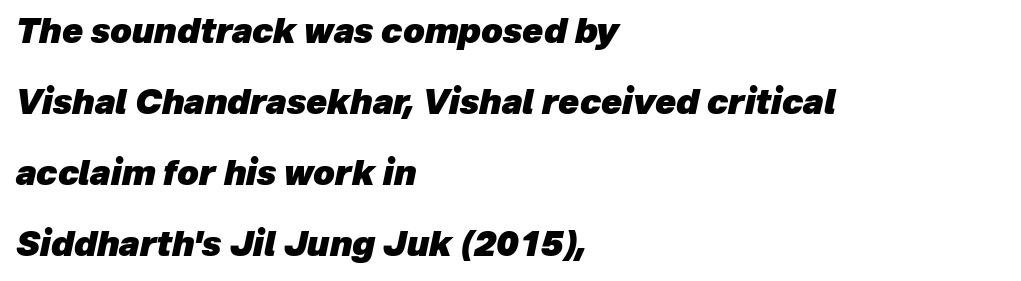
Q: Is the text bold? A: Yes.
Q: Is the text italic (slanted)? A: Yes, it leans right by about 12 degrees.
Q: Is the text underlined? A: No.
Q: How is the paragraph aligned? A: Left-aligned.
Q: Is the spacing between letters normal or unusually wide? A: Normal.
Q: Is the spacing between lines tight, normal or loose? A: Loose.
Q: Width (condensed, normal, or wide)? A: Normal.
Q: Stroke contrast? A: Low.
Q: x-height? A: Medium.
Q: Monospaced? A: No.
